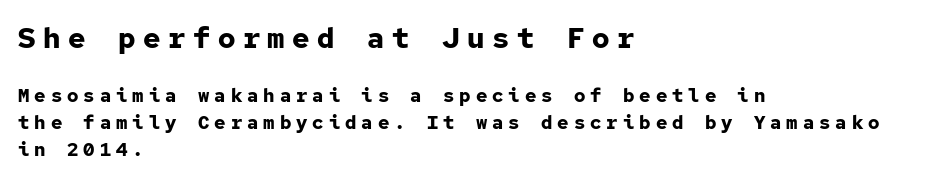
{"serif": "no", "italic": "no", "bold": "yes", "weight": "bold", "width": "normal", "stroke_contrast": "low", "x_height": "medium", "monospaced": "yes", "underline": "no", "align": "left", "line_spacing": "normal", "line_spacing_ratio": 1.41, "letter_spacing": "wide", "letter_spacing_em": 0.26, "larger_block": "first", "size_ratio": 1.53, "glyph_px": 29}
